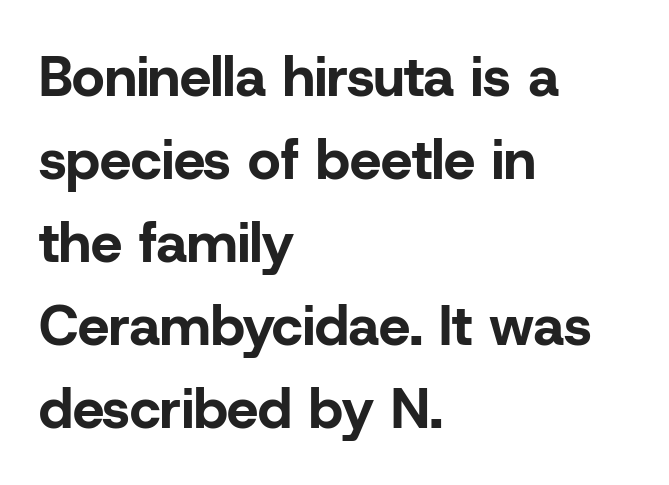
Q: Is the text bold? A: Yes.
Q: Is the text italic (slanted)? A: No, it is upright.
Q: Is the typeface a serif or a sans-serif typeface? A: Sans-serif.
Q: Is the text underlined? A: No.
Q: How is the paragraph aligned? A: Left-aligned.
Q: Is the spacing between letters normal or unusually wide? A: Normal.
Q: Is the spacing between lines tight, normal or loose? A: Normal.
Q: Width (condensed, normal, or wide)? A: Normal.
Q: Stroke contrast? A: Low.
Q: x-height? A: Medium.
Q: Monospaced? A: No.
